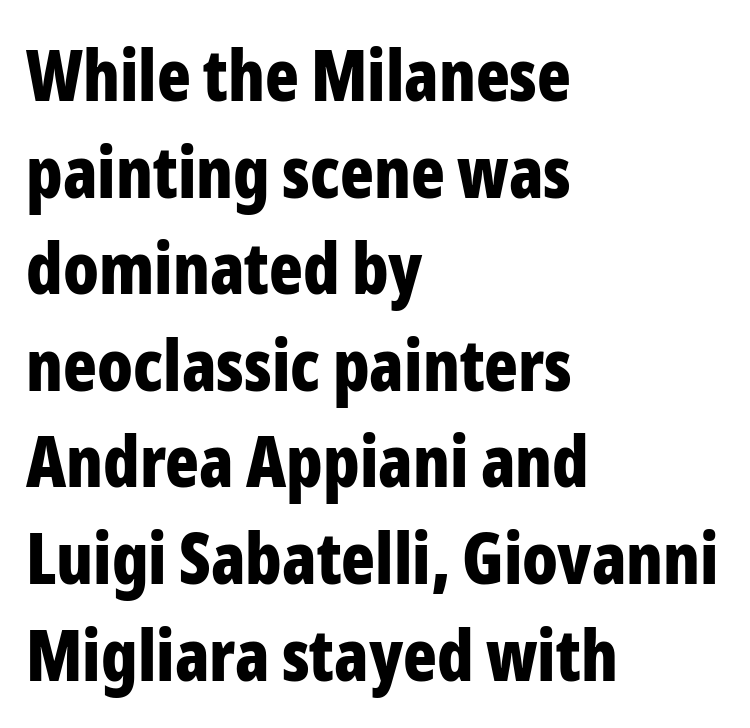
This sample has the flowing, uneven cadence of proportional lettering. Leftover space on each line is placed entirely after the last word. Serif or sans? Sans — the stroke terminals are bare. No word sits above an underline.
